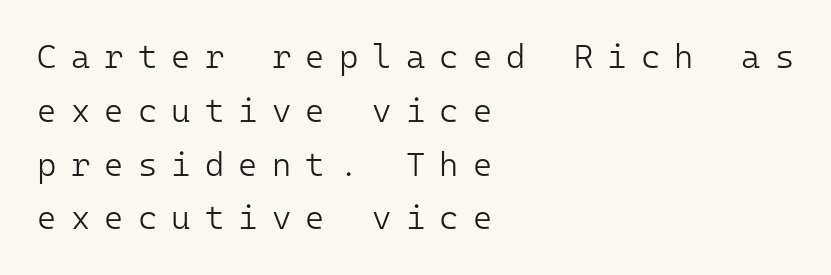
Substantial extra tracking has been applied to these lines. Horizontally, the lines are justified to the leading edge only. The characters are drawn with everyday or finer stroke widths. Descenders are the only things crossing below the line.
